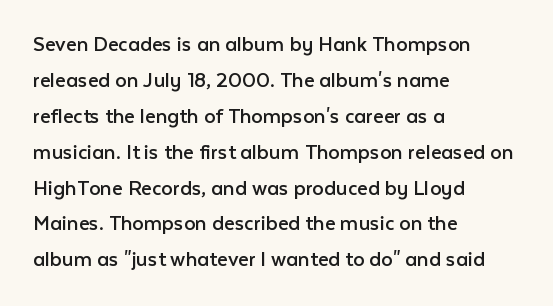
The foot of each line stays bare and open. It's the straight-up-and-down kind of type. The gaps between neighbouring characters are ordinary and unremarkable. A normal amount of white space separates one row of letters from the next. Typeset ragged right — the left edge is the straight one. Is the stroke heavy? The answer is a plain regular-or-lighter.
